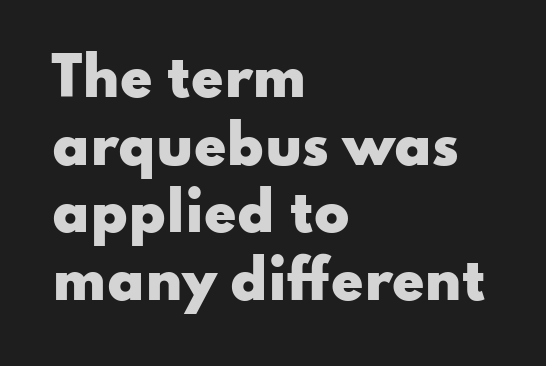
The image shows 52 px heavy, wide sans-serif type, upright; set left-aligned, normal line spacing (1.3x), normal letter spacing, not underlined; low stroke contrast and a small x-height.
